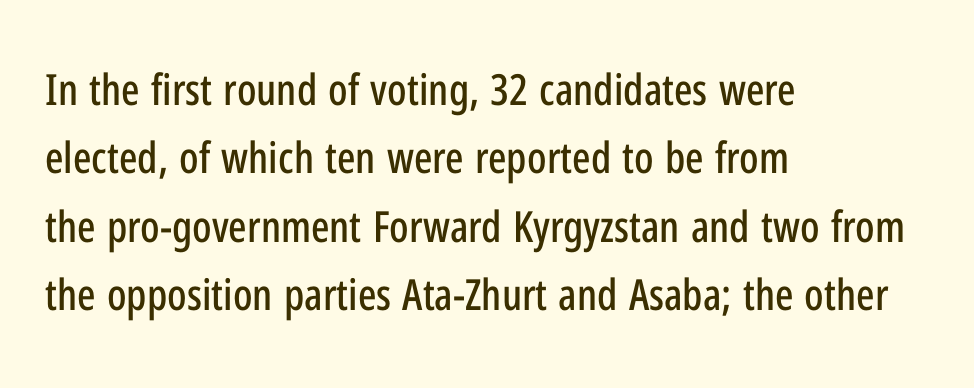
Q: Is the text italic (slanted)? A: No, it is upright.
Q: Is the typeface a serif or a sans-serif typeface? A: Sans-serif.
Q: Is the text underlined? A: No.
Q: How is the paragraph aligned? A: Left-aligned.
Q: Is the spacing between letters normal or unusually wide? A: Normal.
Q: Is the spacing between lines tight, normal or loose? A: Normal.
Q: Width (condensed, normal, or wide)? A: Condensed.
Q: Stroke contrast? A: Low.
Q: x-height? A: Medium.
Q: Monospaced? A: No.
